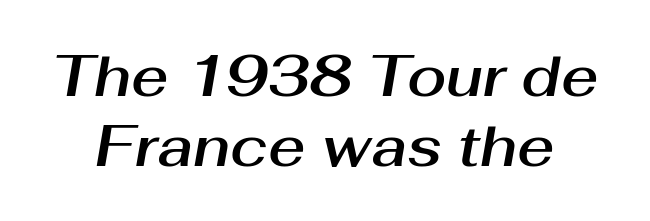
{"italic": "yes", "lean": "right", "slant_degrees": 10, "width": "normal", "stroke_contrast": "medium", "x_height": "medium", "monospaced": "no", "underline": "no", "line_spacing_ratio": 1.22, "letter_spacing": "normal", "letter_spacing_em": 0.0, "glyph_px": 57}
